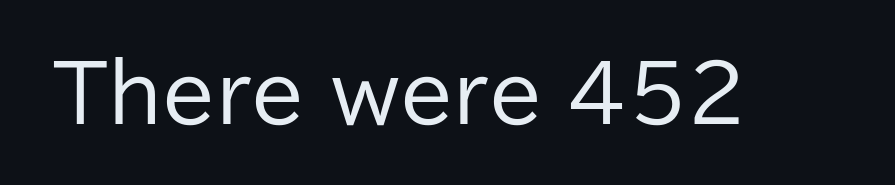
The image shows 78 px regular-weight sans-serif type, upright; set normal letter spacing, not underlined; low stroke contrast and a medium x-height.
